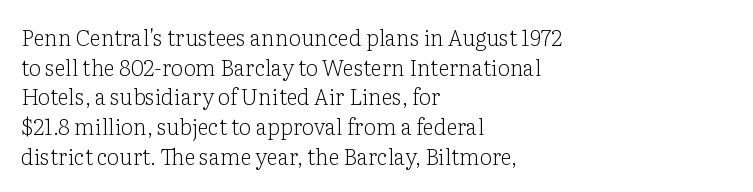
Q: Is the text bold? A: No.
Q: Is the text italic (slanted)? A: No, it is upright.
Q: Is the text underlined? A: No.
Q: How is the paragraph aligned? A: Left-aligned.
Q: Is the spacing between letters normal or unusually wide? A: Normal.
Q: Is the spacing between lines tight, normal or loose? A: Normal.
